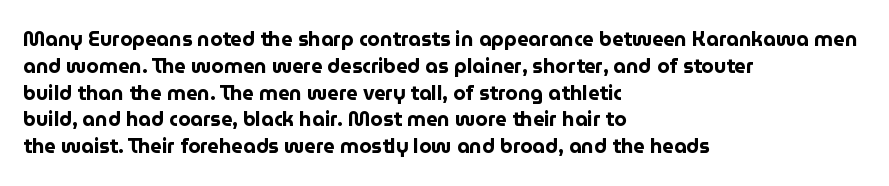
The image shows 20 px bold type, upright; set left-aligned, normal line spacing (1.34x), normal letter spacing, not underlined.
